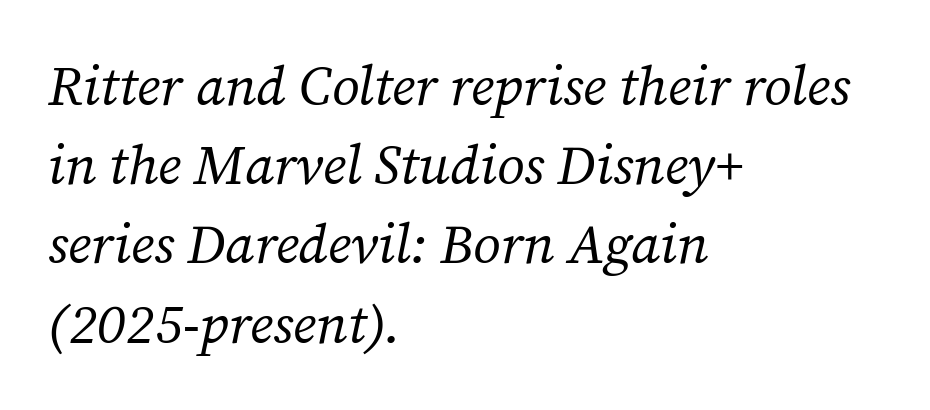
The passage is arranged the way most books set body copy — flush left. Serif or sans? Serif — the stroke terminals have little feet. Varying glyph widths throughout — classic text-font behaviour. Weight: regular or lighter.
